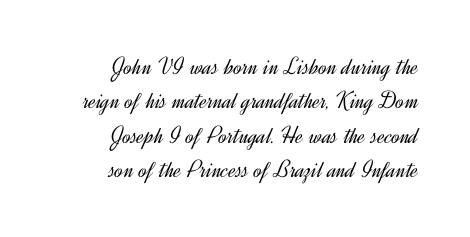
The image shows 25 px text type; set right-aligned, normal line spacing (1.38x), normal letter spacing, not underlined.
